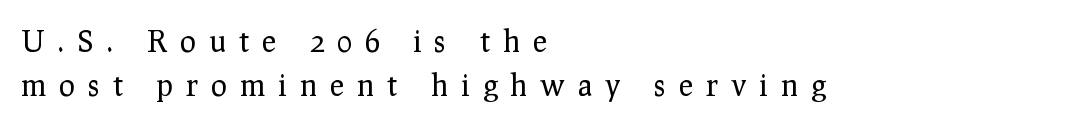
Each row of text sits above clean, open space. Stroke thickness stays within the range of a standard reading face or lighter. The face used here is rendered with a markedly widened letterfit. The vertical gap from one line to the next is medium. This rendering uses left alignment, leaving the right contour irregular. A typesetter would call this proportional, since set widths differ per character.
